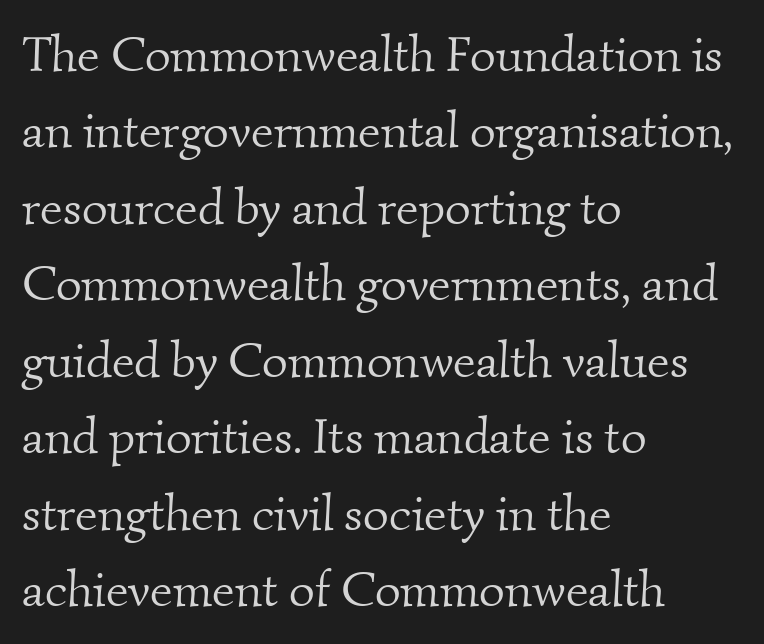
Q: Is the text bold? A: No.
Q: Is the typeface a serif or a sans-serif typeface? A: Serif.
Q: Is the text underlined? A: No.
Q: How is the paragraph aligned? A: Left-aligned.
Q: Is the spacing between letters normal or unusually wide? A: Normal.
Q: Is the spacing between lines tight, normal or loose? A: Normal.
Q: Width (condensed, normal, or wide)? A: Normal.
Q: Stroke contrast? A: Medium.
Q: x-height? A: Small.
Q: Monospaced? A: No.
